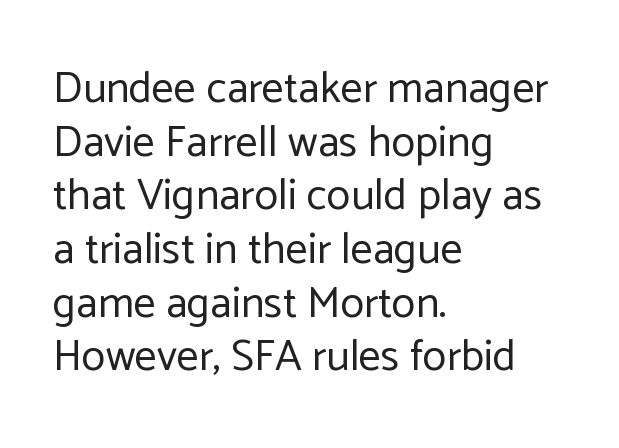
No extra ink here — the face is not bold. Notice how the passage keeps a crisp vertical edge on the left only. These lines are rendered in a variable-pitch font. A bare baseline throughout the passage. A sans-serif font was chosen for this passage. Style check: upright.
